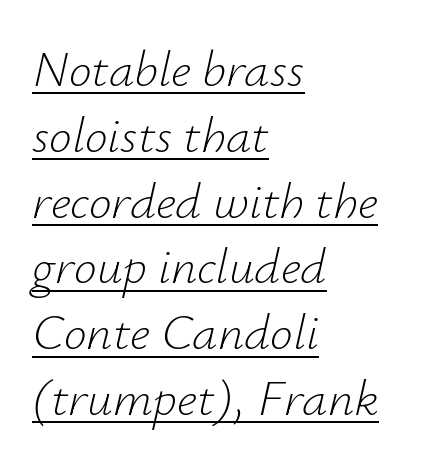
{"italic": "yes", "lean": "right", "slant_degrees": 12, "bold": "no", "weight": "light", "width": "normal", "stroke_contrast": "low", "x_height": "small", "monospaced": "no", "underline": "yes", "align": "left", "line_spacing": "normal", "line_spacing_ratio": 1.29, "letter_spacing": "normal", "letter_spacing_em": 0.0, "glyph_px": 51}
